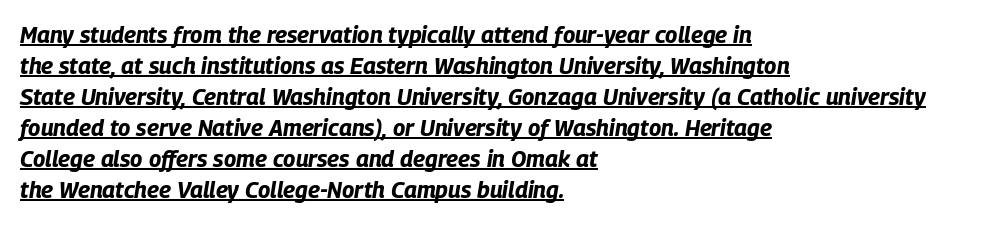
The image shows 23 px bold type, italic (leaning right); set left-aligned, normal line spacing (1.35x), normal letter spacing, underlined.
